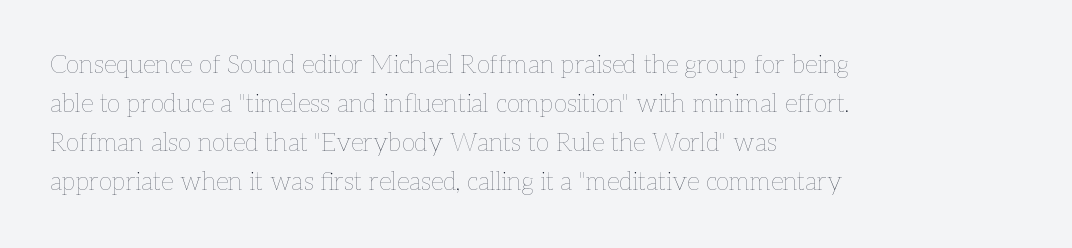
The image shows 25 px text type, upright; set left-aligned, normal line spacing (1.56x), normal letter spacing, not underlined.
